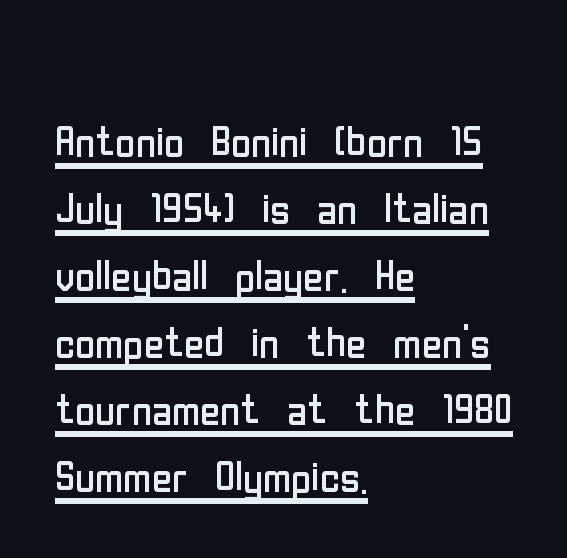
The image shows 55 px regular-weight, condensed sans-serif type, upright; set left-aligned, line spacing 1.22x, normal letter spacing, underlined; low stroke contrast and a medium x-height.
